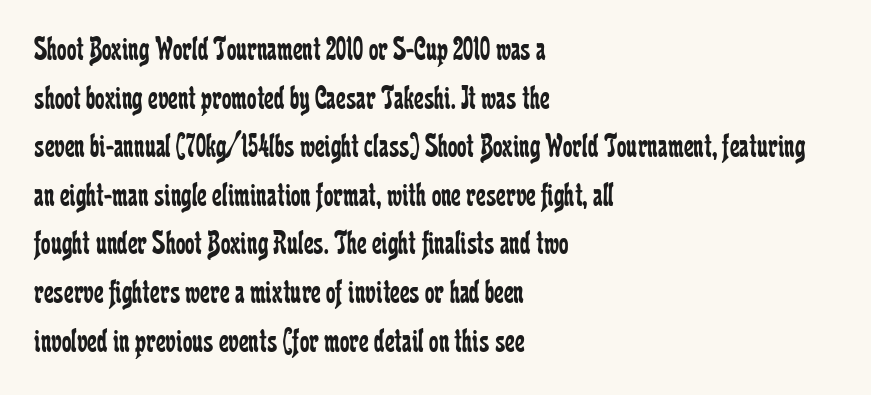
Q: Is the text bold? A: No.
Q: Is the text italic (slanted)? A: No, it is upright.
Q: Is the typeface a serif or a sans-serif typeface? A: Serif.
Q: Is the text underlined? A: No.
Q: How is the paragraph aligned? A: Left-aligned.
Q: Is the spacing between letters normal or unusually wide? A: Normal.
Q: Is the spacing between lines tight, normal or loose? A: Normal.
Q: Width (condensed, normal, or wide)? A: Condensed.
Q: Stroke contrast? A: Low.
Q: x-height? A: Medium.
Q: Monospaced? A: No.
